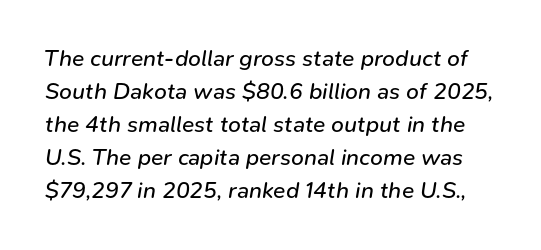
On a weight scale, this lands at 450 or below. Italic? Definitely — the glyphs are oblique. Leading matches the norm, producing a regular column. The letterforms sit shoulder to shoulder at normal distance.
